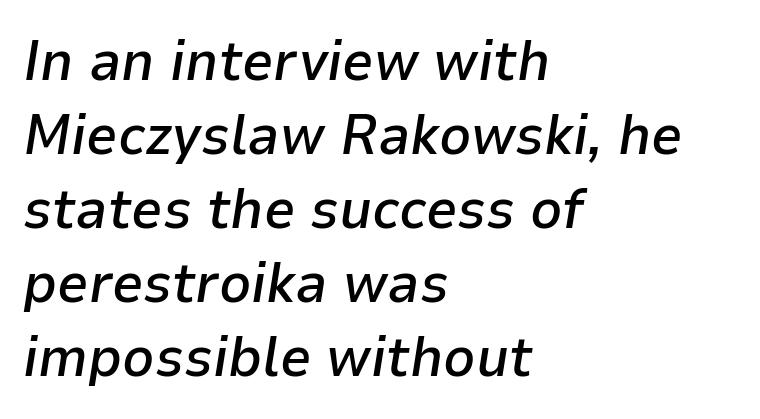
The glyphs have the mass of a demibold cut, below bold. Characters are canted at an angle relative to the baseline's perpendicular. A normal amount of white space separates one row of letters from the next. No extra tracking has been applied to these lines.
